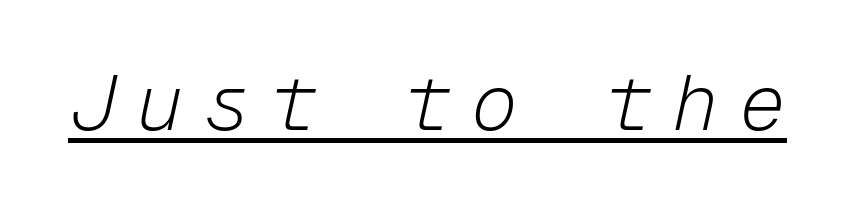
The image shows 78 px light type, italic (leaning right), monospaced; set unusually wide letter spacing (+0.26 em), underlined; low stroke contrast and a medium x-height.
